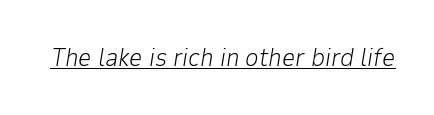
{"italic": "yes", "lean": "right", "slant_degrees": 9, "bold": "no", "underline": "yes", "letter_spacing": "normal", "letter_spacing_em": 0.0, "glyph_px": 26}
